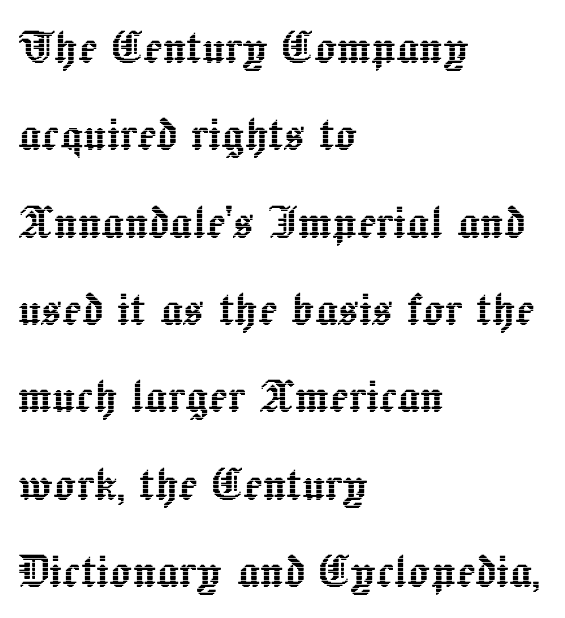
{"italic": "no", "width": "normal", "x_height": "medium", "monospaced": "no", "underline": "no", "align": "left", "line_spacing": "normal", "line_spacing_ratio": 1.56, "letter_spacing": "normal", "letter_spacing_em": 0.0, "glyph_px": 56}
